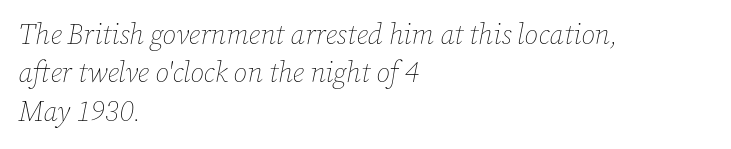
The image shows 28 px thin type, italic (leaning right); set left-aligned, normal line spacing (1.37x), normal letter spacing, not underlined; low stroke contrast and a medium x-height.
